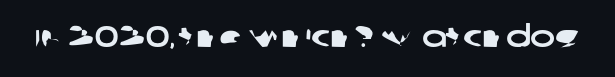
Q: Is the typeface a serif or a sans-serif typeface? A: Sans-serif.
Q: Is the text underlined? A: No.
Q: Is the spacing between letters normal or unusually wide? A: Normal.
Q: Width (condensed, normal, or wide)? A: Wide.
Q: Stroke contrast? A: Low.
Q: x-height? A: Large.
Q: Monospaced? A: No.
